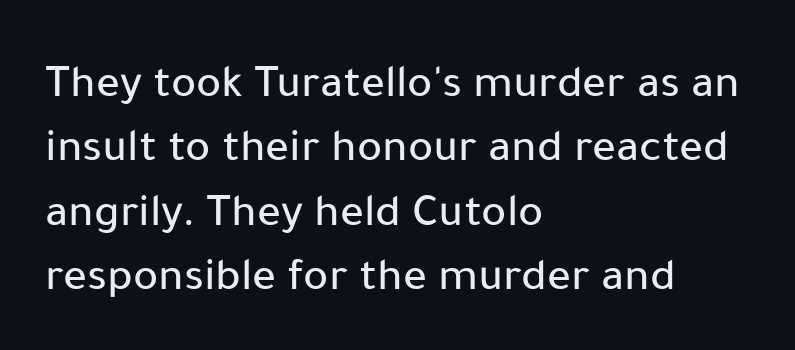
Q: Is the text italic (slanted)? A: No, it is upright.
Q: Is the typeface a serif or a sans-serif typeface? A: Sans-serif.
Q: Is the text underlined? A: No.
Q: How is the paragraph aligned? A: Left-aligned.
Q: Is the spacing between letters normal or unusually wide? A: Normal.
Q: Is the spacing between lines tight, normal or loose? A: Normal.
Q: Width (condensed, normal, or wide)? A: Normal.
Q: Stroke contrast? A: Low.
Q: x-height? A: Medium.
Q: Monospaced? A: No.
